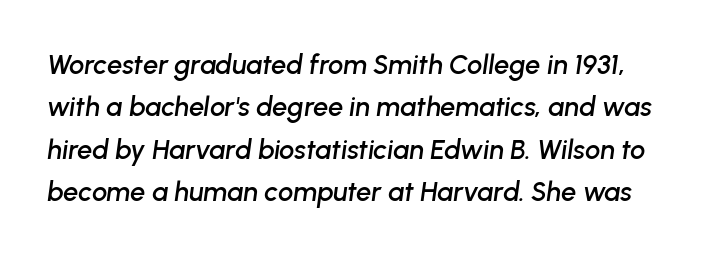
Q: Is the text italic (slanted)? A: Yes, it leans right by about 8 degrees.
Q: Is the text underlined? A: No.
Q: Is the spacing between letters normal or unusually wide? A: Normal.
Q: Is the spacing between lines tight, normal or loose? A: Normal.
